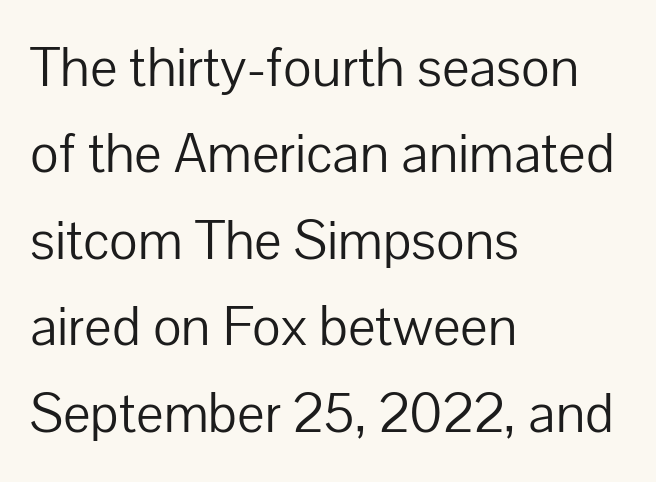
The image shows 58 px light sans-serif type, upright; set left-aligned, normal line spacing (1.49x), normal letter spacing, not underlined; low stroke contrast and a medium x-height.
